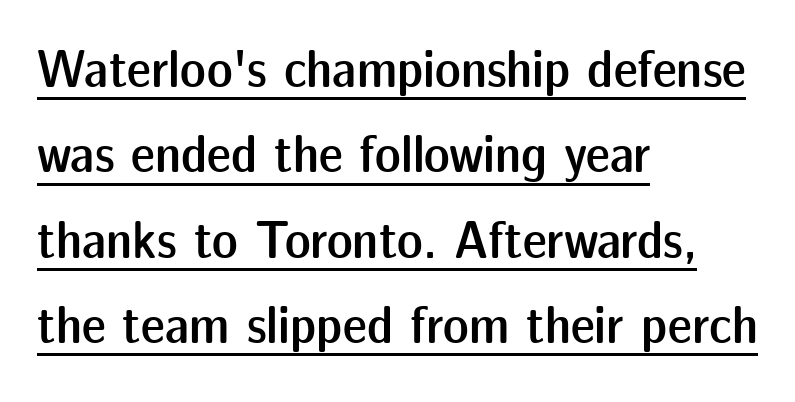
Notice how the stems are strictly vertical — no italics here. Look at the bottom of the vertical strokes: they stop flat, with no serifs. Emphasis is given by a line drawn under the lettering. A typesetter would call this leading conventional body-copy spacing. The letterforms sit shoulder to shoulder at normal distance. Typeset ragged right — the left edge is the straight one.
